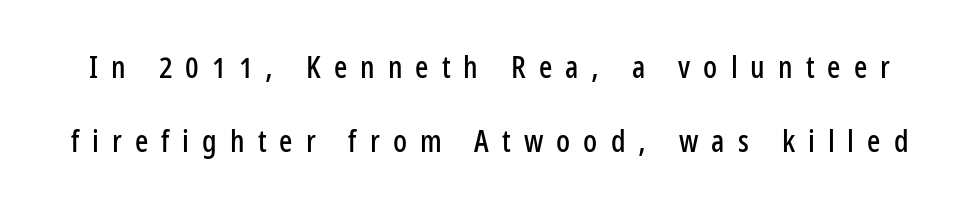
Q: Is the text italic (slanted)? A: No, it is upright.
Q: Is the typeface a serif or a sans-serif typeface? A: Sans-serif.
Q: Is the text underlined? A: No.
Q: Is the spacing between letters normal or unusually wide? A: Unusually wide.
Q: Is the spacing between lines tight, normal or loose? A: Loose.
Q: Width (condensed, normal, or wide)? A: Condensed.
Q: Stroke contrast? A: Low.
Q: x-height? A: Medium.
Q: Monospaced? A: No.
